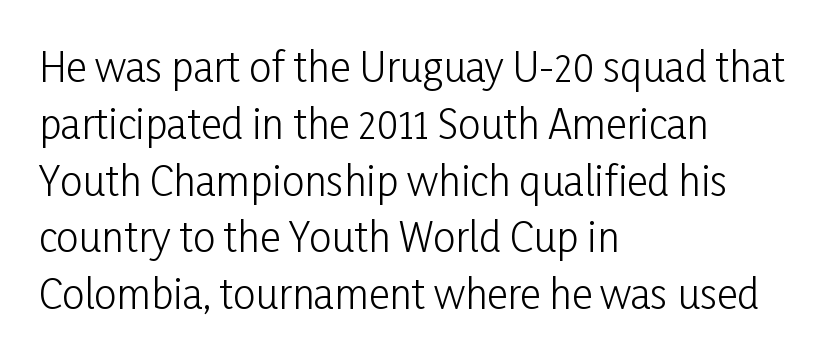
Each stroke keeps to a modest, everyday thickness or less. The lines sit at an ordinary, default distance from one another. The horizontal fit of the characters is conventional and even. Check where the strokes stop: nothing finishes them off — pure sans. Is this a fixed-width face? No — the glyphs have proportional, varying widths.
